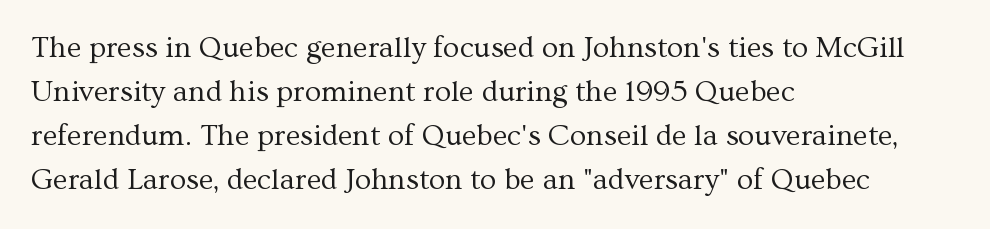
Compared with typical paragraphs, the rows here are spaced about the same. Honestly, the letter spacing is just normal — you wouldn't notice it. A light-to-regular cut is what we see here. The specimen omits any rule beneath the text block's lines.
